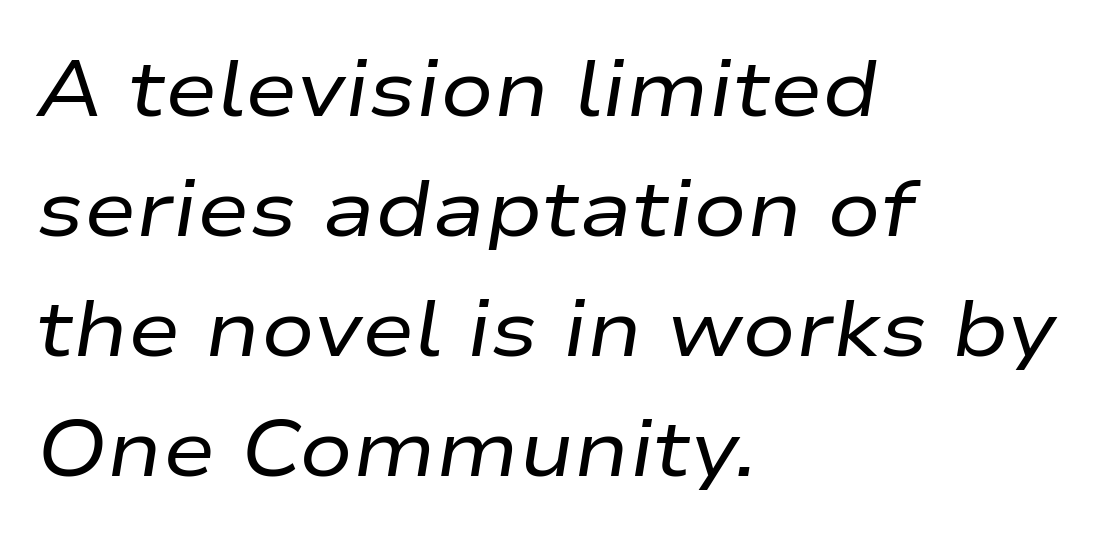
Which margin do the lines hug? The left one — the right edge is uneven. Glance below the letters and you will spot only blank space. No letter is thick-stroked: the sample isn't bold. A typesetter would mark this as italic. The line-height multiplier appears to be the usual default.
